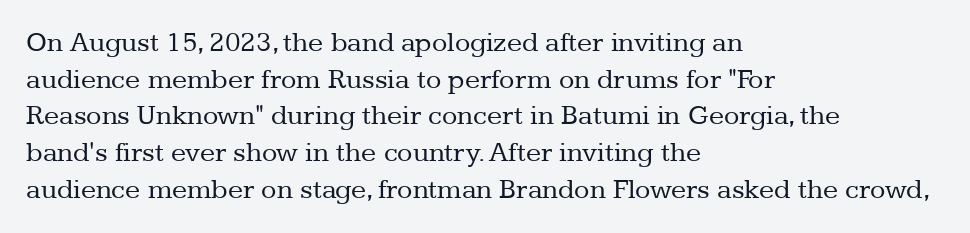
The image shows 28 px regular-weight serif type, upright; set left-aligned, normal line spacing (1.31x), normal letter spacing, not underlined; low stroke contrast and a medium x-height.
